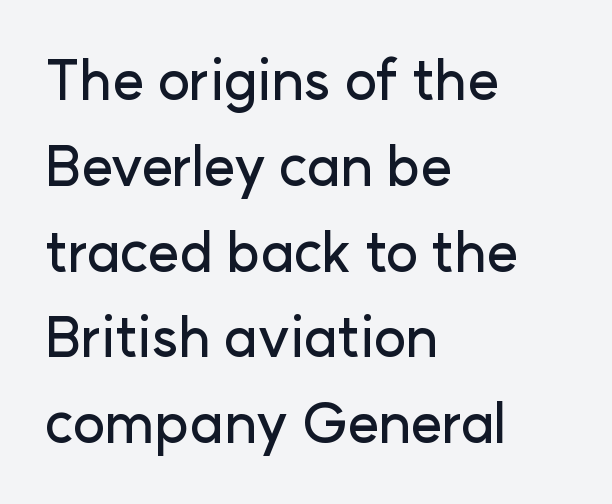
The image shows 55 px sans-serif type, upright; set left-aligned, normal line spacing (1.56x), normal letter spacing, not underlined; low stroke contrast and a medium x-height.
